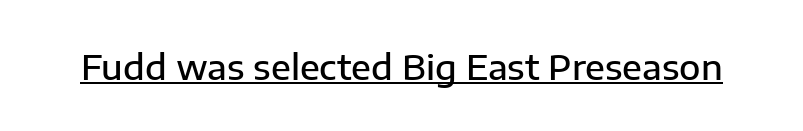
{"serif": "no", "italic": "no", "bold": "semi", "weight": "semibold", "width": "normal", "stroke_contrast": "low", "x_height": "medium", "monospaced": "no", "underline": "yes", "letter_spacing": "normal", "letter_spacing_em": 0.0, "glyph_px": 35}
